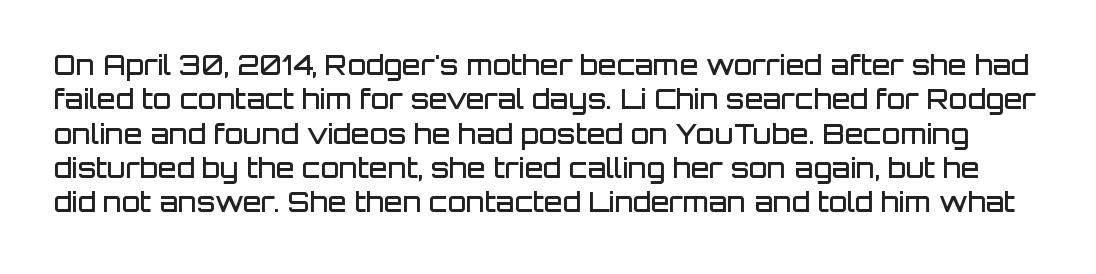
{"italic": "no", "bold": "semi", "underline": "no", "line_spacing": "normal", "line_spacing_ratio": 1.27, "letter_spacing": "normal", "letter_spacing_em": 0.0, "glyph_px": 27}
